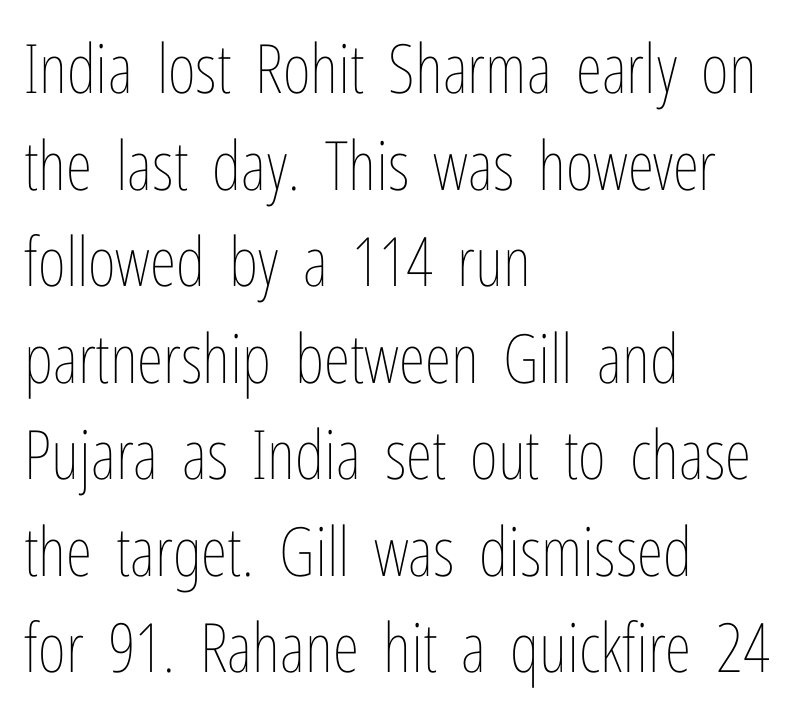
{"italic": "no", "bold": "no", "weight": "thin", "width": "condensed", "stroke_contrast": "low", "x_height": "medium", "monospaced": "no", "underline": "no", "align": "left", "line_spacing": "normal", "line_spacing_ratio": 1.42, "letter_spacing": "normal", "letter_spacing_em": 0.0, "glyph_px": 68}
